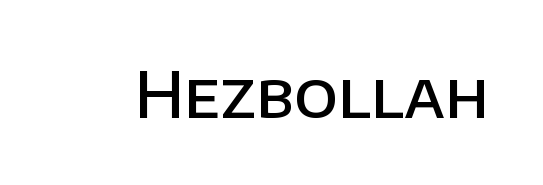
It's the straight-up-and-down kind of type. Unmarked baselines from the first word to the last. The rendering uses a semibold face; strokes are thickened but not to full bold. Is this a fixed-width face? No — the glyphs have proportional, varying widths. Is this a sans? Yes — the strokes have no serifs. The letterforms sit shoulder to shoulder at normal distance.
